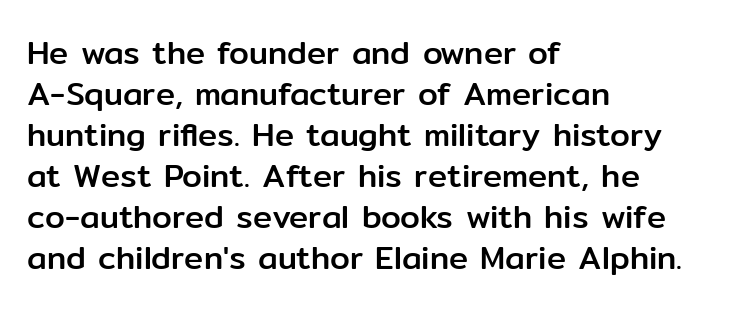
Reading down the block, your eye returns to a fixed left position each line. The rendering shows plain stroke endings on the letterforms — a sans-serif design. The passage shown is typed in a proportional face where columns would drift. It's the straight-up-and-down kind of type.
